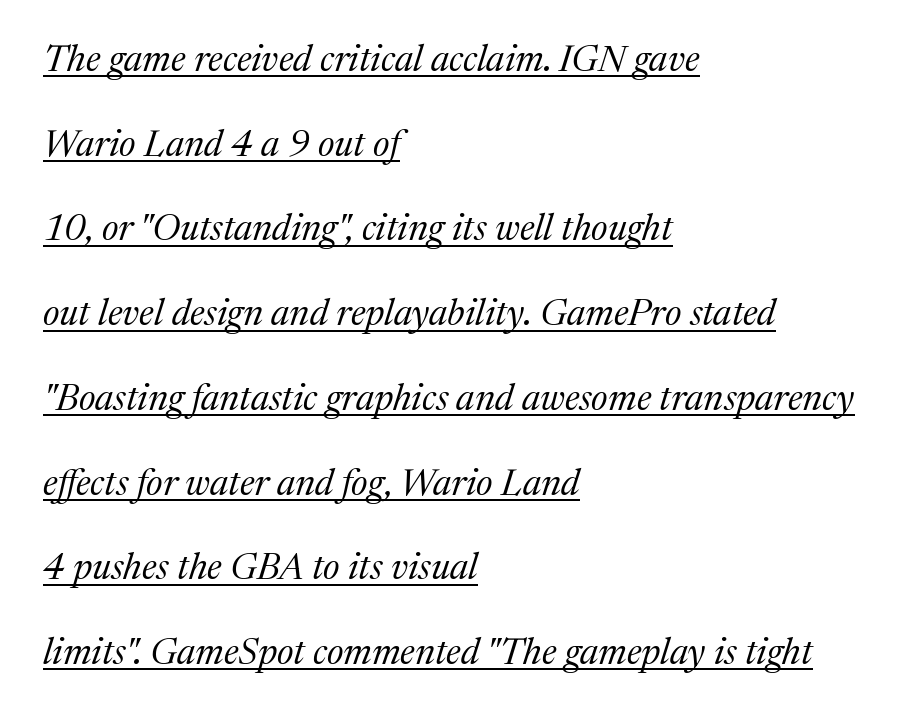
Q: Is the text bold? A: No.
Q: Is the text italic (slanted)? A: Yes, it leans right by about 17 degrees.
Q: Is the typeface a serif or a sans-serif typeface? A: Serif.
Q: Is the text underlined? A: Yes.
Q: How is the paragraph aligned? A: Left-aligned.
Q: Is the spacing between letters normal or unusually wide? A: Normal.
Q: Is the spacing between lines tight, normal or loose? A: Loose.
Q: Width (condensed, normal, or wide)? A: Normal.
Q: Stroke contrast? A: Medium.
Q: x-height? A: Medium.
Q: Monospaced? A: No.
